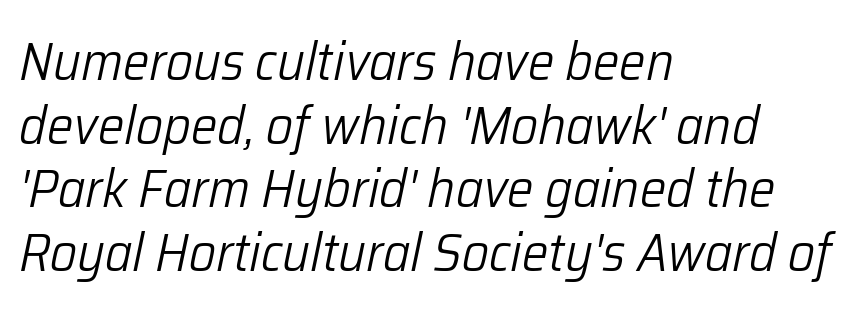
The image shows 53 px light type, italic (leaning right); set left-aligned, line spacing 1.2x, normal letter spacing, not underlined; low stroke contrast and a medium x-height.
